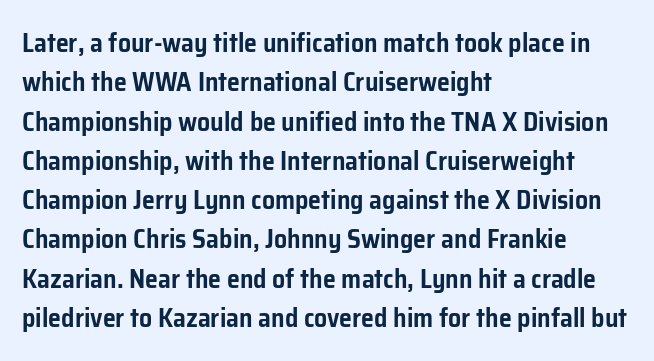
This rendering features lettering with no underline. Every row of glyphs begins at an identical x-position on the left. The leading is moderate, giving the passage an even texture. When letters stand straight like this, we call the style roman or upright.
